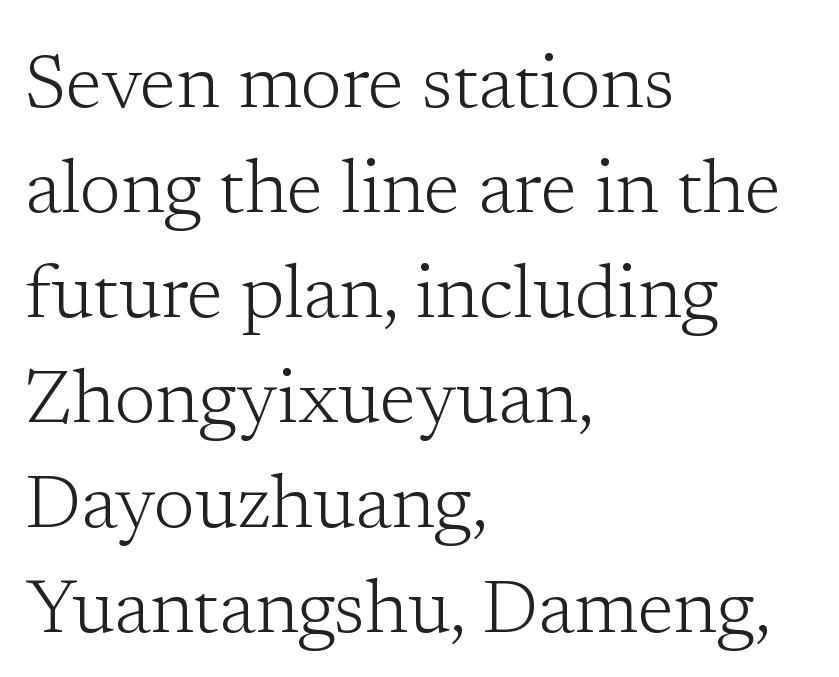
Q: Is the text bold? A: No.
Q: Is the text italic (slanted)? A: No, it is upright.
Q: Is the typeface a serif or a sans-serif typeface? A: Serif.
Q: Is the text underlined? A: No.
Q: How is the paragraph aligned? A: Left-aligned.
Q: Is the spacing between letters normal or unusually wide? A: Normal.
Q: Is the spacing between lines tight, normal or loose? A: Normal.
Q: Width (condensed, normal, or wide)? A: Normal.
Q: Stroke contrast? A: Low.
Q: x-height? A: Medium.
Q: Monospaced? A: No.
